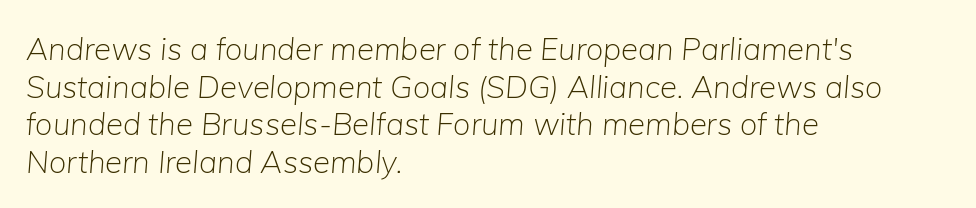
{"italic": "yes", "lean": "right", "slant_degrees": 5, "bold": "no", "weight": "light", "width": "normal", "stroke_contrast": "low", "x_height": "medium", "monospaced": "no", "underline": "no", "align": "left", "line_spacing_ratio": 1.21, "letter_spacing": "normal", "letter_spacing_em": 0.0, "glyph_px": 31}
